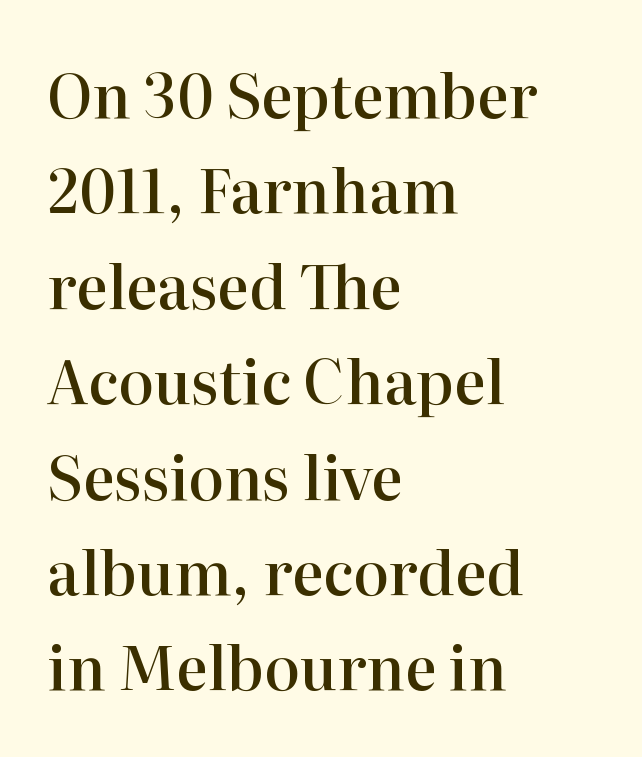
Line spacing here is normal. Note the varied advance widths — an 'i' is clearly narrower than an 'm'. The gaps between neighbouring characters are ordinary and unremarkable. The typesetter chose a ragged-right arrangement here. The strip under each line holds only bare page. The passage shown is semibold, sitting just below true bold.
